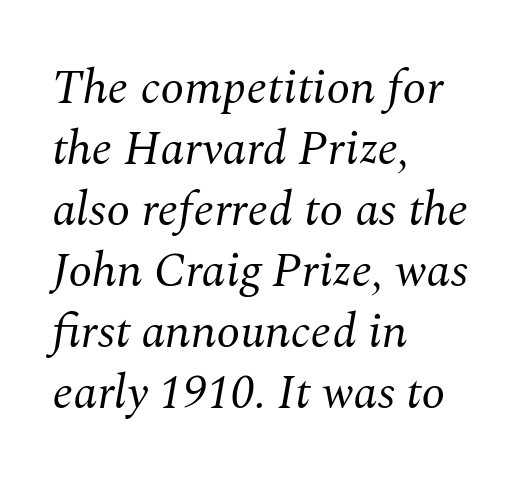
Q: Is the text bold? A: No.
Q: Is the text italic (slanted)? A: Yes, it leans right by about 10 degrees.
Q: Is the typeface a serif or a sans-serif typeface? A: Serif.
Q: Is the text underlined? A: No.
Q: How is the paragraph aligned? A: Left-aligned.
Q: Is the spacing between letters normal or unusually wide? A: Normal.
Q: Is the spacing between lines tight, normal or loose? A: Normal.
Q: Width (condensed, normal, or wide)? A: Normal.
Q: Stroke contrast? A: Medium.
Q: x-height? A: Medium.
Q: Monospaced? A: No.
